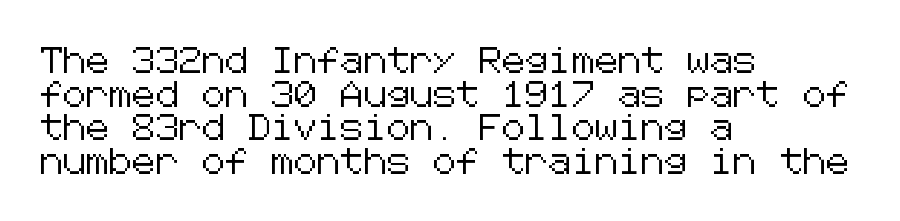
The image shows 26 px text type, upright; set left-aligned, normal line spacing (1.29x), normal letter spacing, not underlined.
